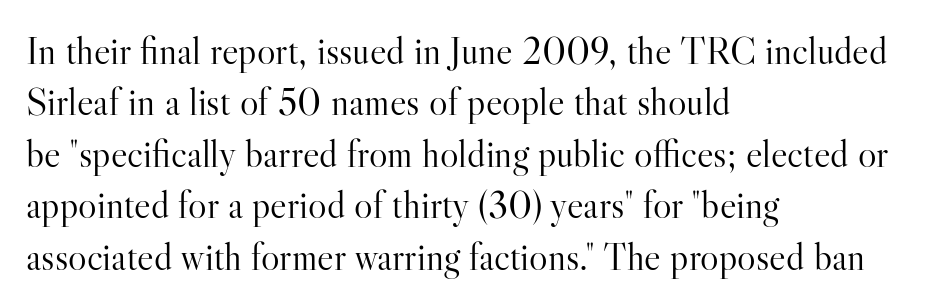
Q: Is the text bold? A: No.
Q: Is the text italic (slanted)? A: No, it is upright.
Q: Is the typeface a serif or a sans-serif typeface? A: Serif.
Q: Is the text underlined? A: No.
Q: How is the paragraph aligned? A: Left-aligned.
Q: Is the spacing between letters normal or unusually wide? A: Normal.
Q: Is the spacing between lines tight, normal or loose? A: Normal.
Q: Width (condensed, normal, or wide)? A: Normal.
Q: Stroke contrast? A: High.
Q: x-height? A: Small.
Q: Monospaced? A: No.
